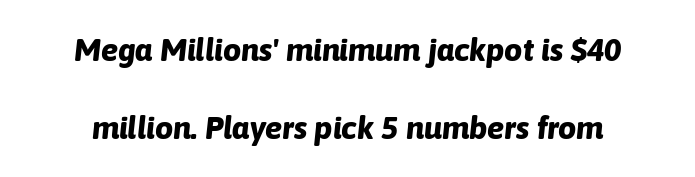
Typesetter's note: full bold, strokes at maximum text heaviness. Honestly, the letter spacing is just normal — you wouldn't notice it. Note the varied advance widths — an 'i' is clearly narrower than an 'm'. The space beneath each line is pristine and unruled. A typesetter would call this leading open, well beyond the default. The specimen reads as italic at a glance.
